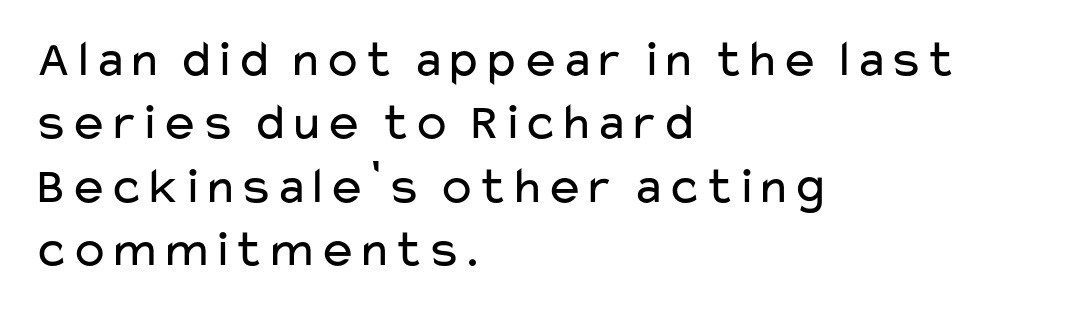
The image shows 52 px regular-weight, wide sans-serif type, upright; set left-aligned, line spacing 1.22x, normal letter spacing, not underlined; low stroke contrast and a medium x-height.
